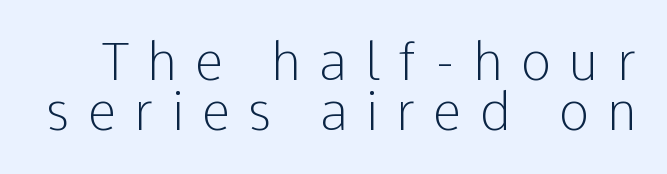
The image shows 51 px light sans-serif type, upright; set tight line spacing (0.98x), unusually wide letter spacing (+0.36 em), not underlined; low stroke contrast and a medium x-height.
